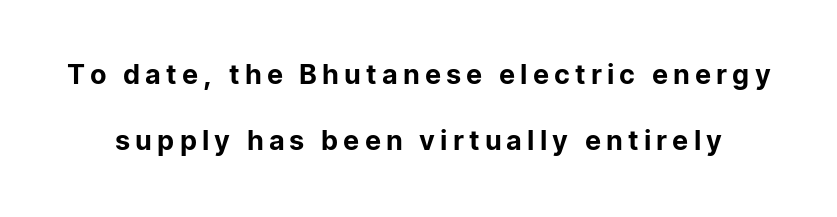
Q: Is the text italic (slanted)? A: No, it is upright.
Q: Is the text underlined? A: No.
Q: Is the spacing between lines tight, normal or loose? A: Loose.
